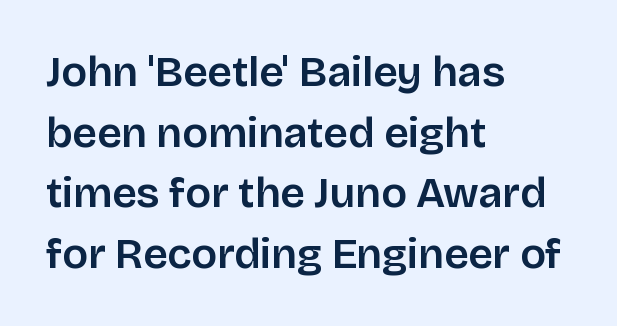
Q: Is the text italic (slanted)? A: No, it is upright.
Q: Is the typeface a serif or a sans-serif typeface? A: Sans-serif.
Q: Is the text underlined? A: No.
Q: How is the paragraph aligned? A: Left-aligned.
Q: Is the spacing between letters normal or unusually wide? A: Normal.
Q: Is the spacing between lines tight, normal or loose? A: Normal.
Q: Width (condensed, normal, or wide)? A: Normal.
Q: Stroke contrast? A: Low.
Q: x-height? A: Large.
Q: Monospaced? A: No.
